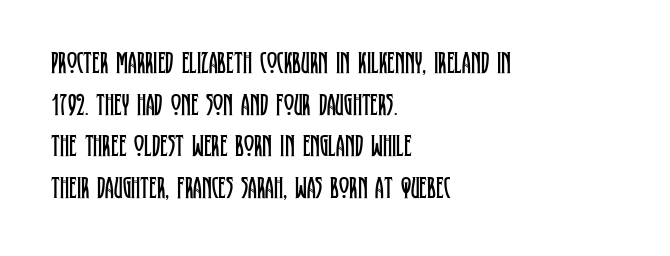
Small tapered or slab feet sit at the stroke ends, so this counts as serif. Alignment: flush left. Quick note: underline off. The letters look calm and open, with moderate or lighter stems.
